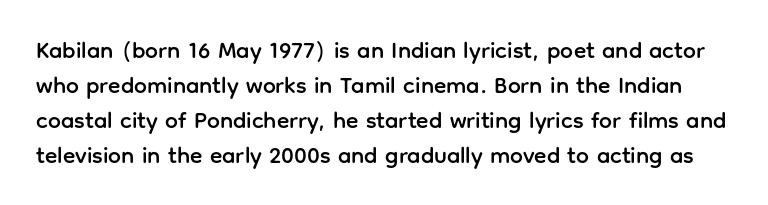
{"italic": "no", "underline": "no", "line_spacing": "normal", "line_spacing_ratio": 1.52, "letter_spacing": "normal", "letter_spacing_em": 0.0, "glyph_px": 23}
